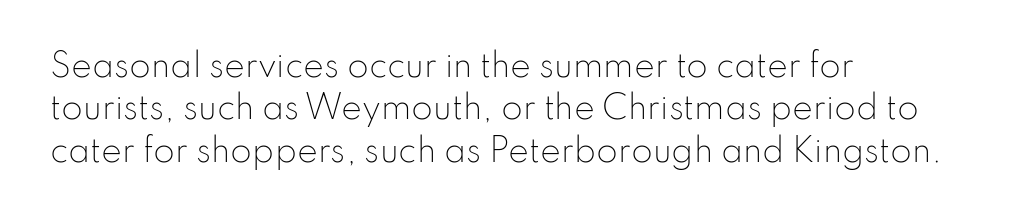
The image shows 31 px light sans-serif type, upright; set left-aligned, normal line spacing (1.37x), normal letter spacing, not underlined; low stroke contrast and a small x-height.
